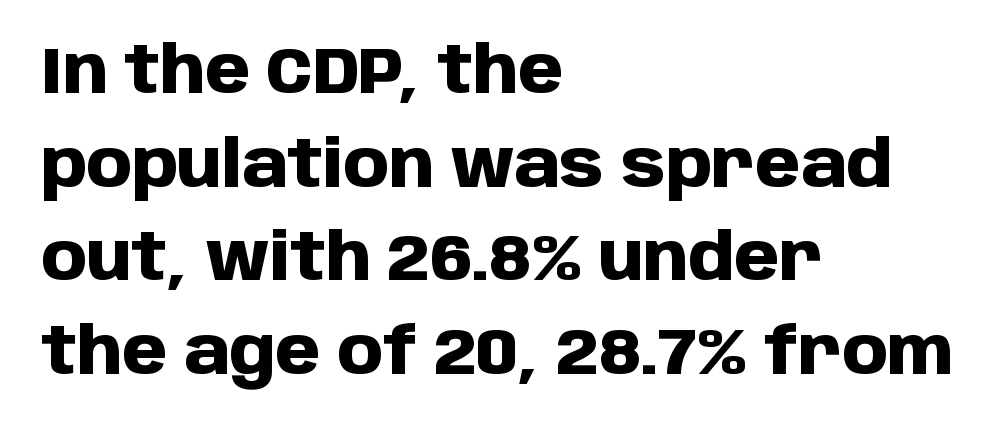
{"serif": "no", "italic": "no", "bold": "yes", "weight": "heavy", "width": "normal", "stroke_contrast": "low", "x_height": "large", "monospaced": "no", "underline": "no", "align": "left", "line_spacing": "normal", "line_spacing_ratio": 1.44, "letter_spacing": "normal", "letter_spacing_em": 0.0, "glyph_px": 65}
